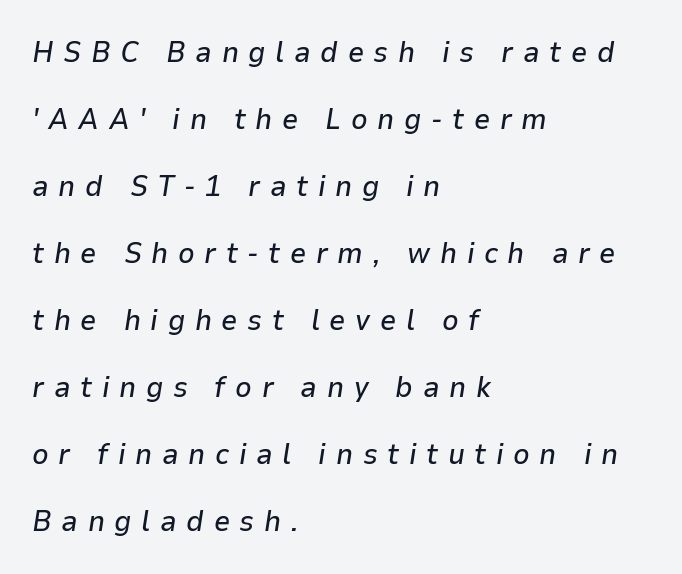
Q: Is the text italic (slanted)? A: Yes, it leans right by about 9 degrees.
Q: Is the text underlined? A: No.
Q: How is the paragraph aligned? A: Left-aligned.
Q: Is the spacing between letters normal or unusually wide? A: Unusually wide.
Q: Is the spacing between lines tight, normal or loose? A: Loose.
Q: Width (condensed, normal, or wide)? A: Normal.
Q: Stroke contrast? A: Low.
Q: x-height? A: Medium.
Q: Monospaced? A: No.
